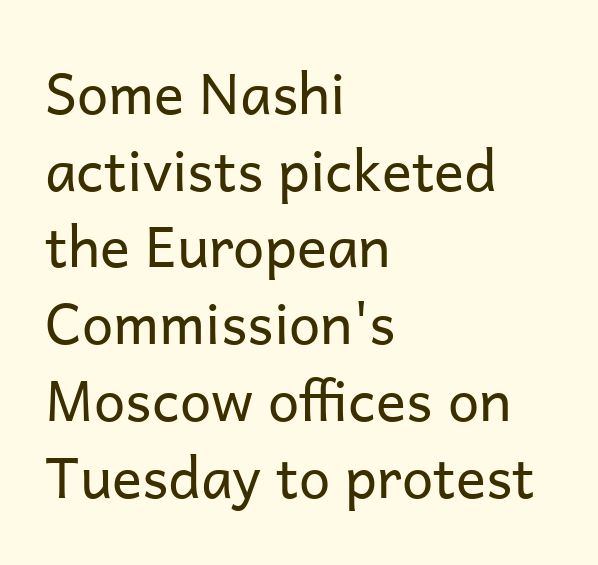
Visually the block forms a straight wall on the left and a jagged coastline on the right. The rendering shows plain stroke endings on the letterforms — a sans-serif design. Every stem runs plumb, perpendicular to the baseline. Whoever set this chose a conventional vertical rhythm. Letters rest on an invisible, unmarked baseline.
